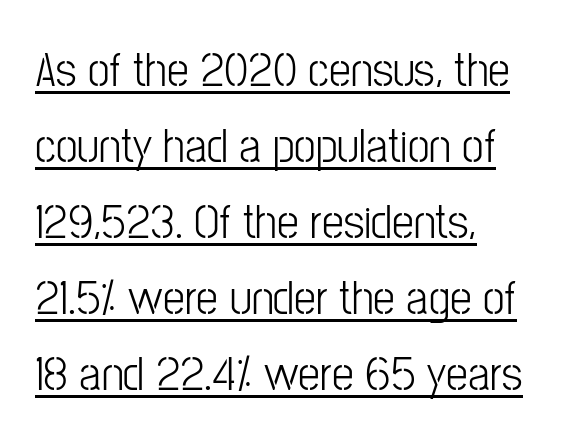
Spacing between characters is what you'd get straight out of the box. Each letter's strokes conclude bluntly, with no projecting serifs. The paragraph shown leans on its left margin. The face looks like a standard text weight, possibly lighter. The space between consecutive lines is moderate.
